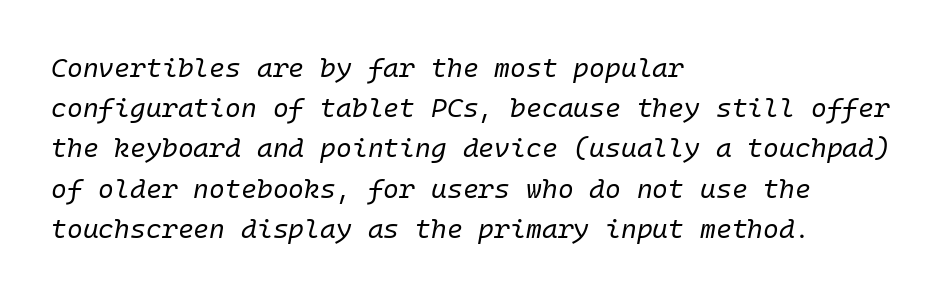
The image shows 27 px text type, italic (leaning right); set left-aligned, normal line spacing (1.49x), normal letter spacing, not underlined.
